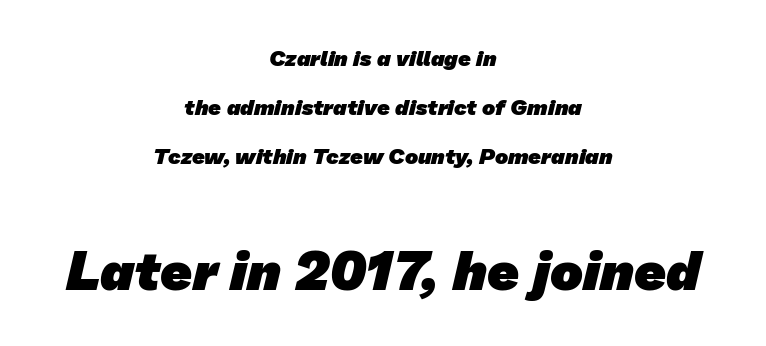
Q: Is the text bold? A: Yes.
Q: Is the typeface a serif or a sans-serif typeface? A: Sans-serif.
Q: Is the text underlined? A: No.
Q: How is the paragraph aligned? A: Centered.
Q: Is the spacing between letters normal or unusually wide? A: Normal.
Q: Is the spacing between lines tight, normal or loose? A: Loose.
Q: Which block of text is set in a larger size, the first (top) or the second (bottom)? A: The second (bottom) one.
Q: Width (condensed, normal, or wide)? A: Normal.
Q: Stroke contrast? A: Low.
Q: x-height? A: Medium.
Q: Monospaced? A: No.
